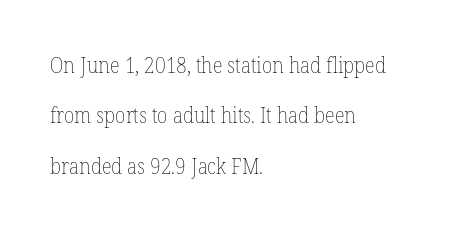
Q: Is the text bold? A: No.
Q: Is the text italic (slanted)? A: No, it is upright.
Q: Is the text underlined? A: No.
Q: How is the paragraph aligned? A: Left-aligned.
Q: Is the spacing between letters normal or unusually wide? A: Normal.
Q: Is the spacing between lines tight, normal or loose? A: Loose.
